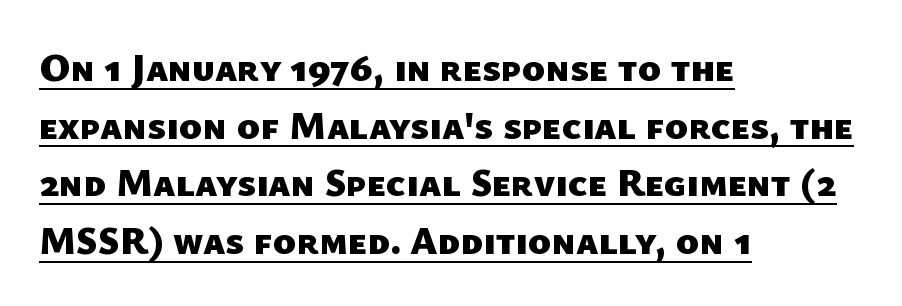
Heavy-handed strokes throughout: this text is bold. The setting favours the left margin, as ordinary paragraphs usually do. Stroke terminals: plain, sans-serif. What decoration does the sample have? An underline.
